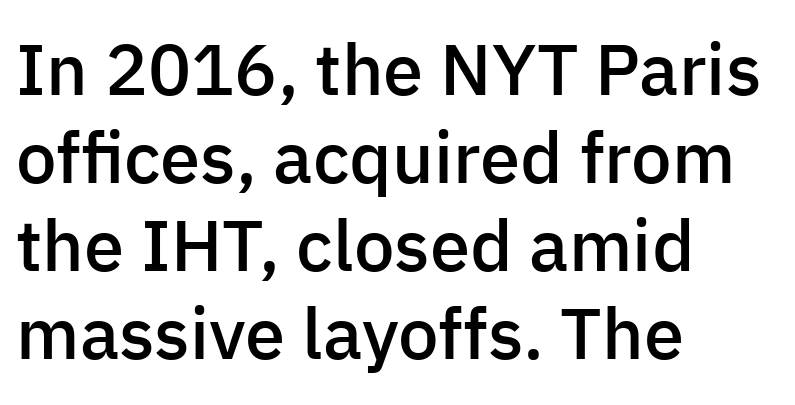
The type is set solid horizontally, with unmodified tracking. Characters remain perfectly vertical along every line. Set as a demibold, roughly 600 on the weight scale. You can tell from the bare stems that sans-serif type was used. Line starts are locked; line ends wander.
